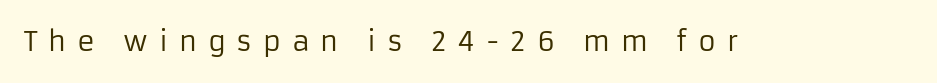
The image shows 27 px text type, upright; set unusually wide letter spacing (+0.4 em), not underlined.
